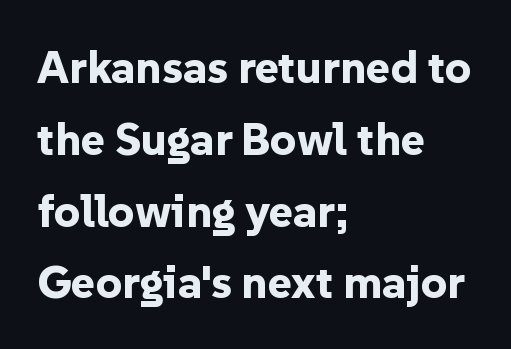
{"serif": "no", "italic": "no", "bold": "yes", "weight": "bold", "width": "normal", "stroke_contrast": "low", "x_height": "medium", "monospaced": "no", "underline": "no", "align": "left", "line_spacing": "normal", "line_spacing_ratio": 1.56, "letter_spacing": "normal", "letter_spacing_em": 0.0, "glyph_px": 46}
